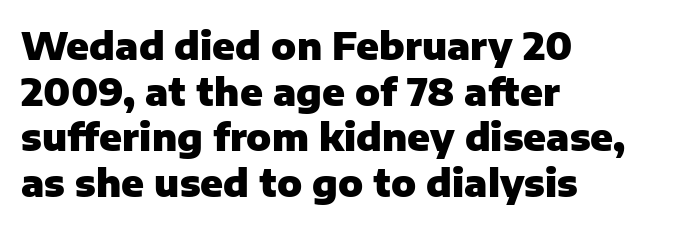
{"serif": "no", "italic": "no", "bold": "yes", "weight": "heavy", "width": "normal", "stroke_contrast": "low", "x_height": "medium", "monospaced": "no", "underline": "no", "align": "left", "line_spacing_ratio": 1.23, "letter_spacing": "normal", "letter_spacing_em": 0.0, "glyph_px": 37}
